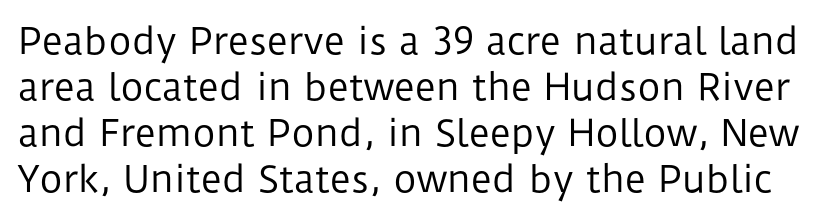
{"serif": "no", "italic": "no", "bold": "no", "weight": "regular", "width": "normal", "stroke_contrast": "low", "x_height": "medium", "monospaced": "no", "underline": "no", "line_spacing": "normal", "line_spacing_ratio": 1.28, "letter_spacing": "normal", "letter_spacing_em": 0.0, "glyph_px": 36}
